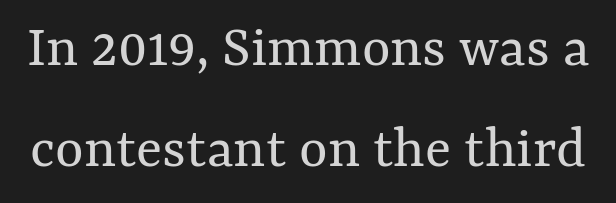
Q: Is the text bold? A: No.
Q: Is the text italic (slanted)? A: No, it is upright.
Q: Is the text underlined? A: No.
Q: Is the spacing between letters normal or unusually wide? A: Normal.
Q: Is the spacing between lines tight, normal or loose? A: Normal.
Q: Width (condensed, normal, or wide)? A: Normal.
Q: Stroke contrast? A: Medium.
Q: x-height? A: Medium.
Q: Monospaced? A: No.
